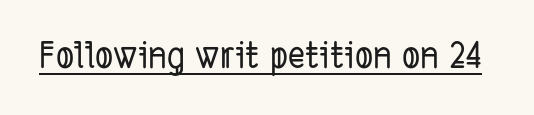
Compared with typical body copy, the letter spacing here is the same. Check where the strokes stop: nothing finishes them off — pure sans. Each letter keeps its own natural width here, so spacing adapts to shape. This is underlined copy, the kind a proofreader might mark for attention.
